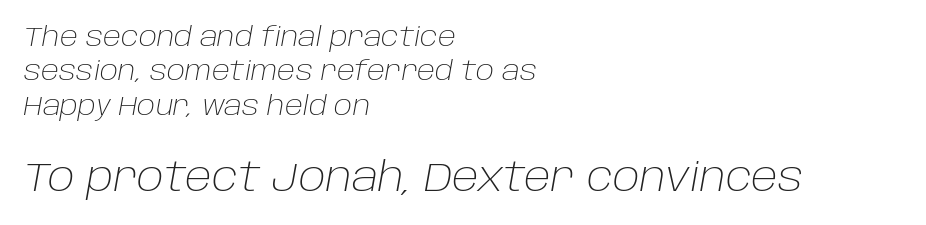
{"italic": "yes", "lean": "right", "slant_degrees": 10, "bold": "no", "weight": "light", "width": "normal", "stroke_contrast": "low", "x_height": "large", "monospaced": "no", "underline": "no", "align": "left", "line_spacing": "normal", "line_spacing_ratio": 1.27, "letter_spacing": "normal", "letter_spacing_em": 0.0, "larger_block": "second", "size_ratio": 1.48, "glyph_px": 40}
